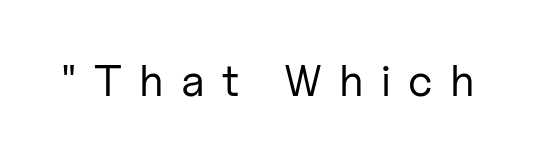
Q: Is the text bold? A: No.
Q: Is the text italic (slanted)? A: No, it is upright.
Q: Is the typeface a serif or a sans-serif typeface? A: Sans-serif.
Q: Is the text underlined? A: No.
Q: Is the spacing between letters normal or unusually wide? A: Unusually wide.
Q: Width (condensed, normal, or wide)? A: Normal.
Q: Stroke contrast? A: Low.
Q: x-height? A: Medium.
Q: Monospaced? A: No.
